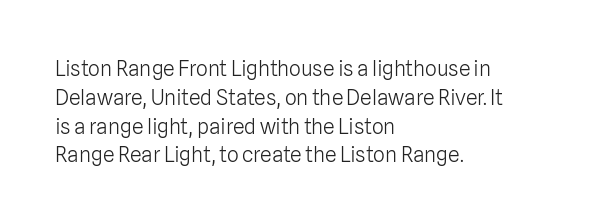
{"italic": "no", "bold": "no", "underline": "no", "align": "left", "line_spacing": "normal", "line_spacing_ratio": 1.37, "letter_spacing": "normal", "letter_spacing_em": 0.0, "glyph_px": 21}
